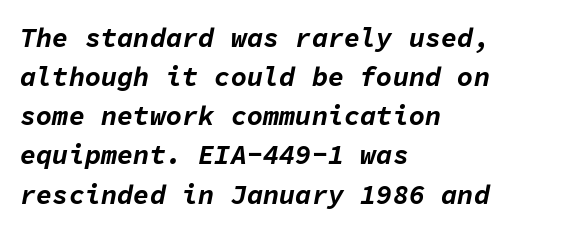
Q: Is the text bold? A: Yes.
Q: Is the text italic (slanted)? A: Yes, it leans right by about 11 degrees.
Q: Is the text underlined? A: No.
Q: How is the paragraph aligned? A: Left-aligned.
Q: Is the spacing between letters normal or unusually wide? A: Normal.
Q: Is the spacing between lines tight, normal or loose? A: Normal.
